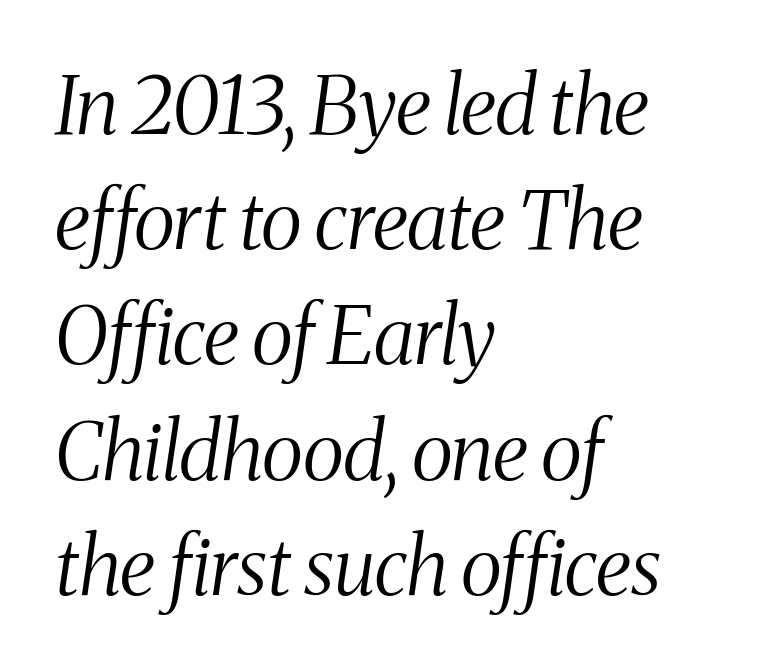
{"serif": "yes", "italic": "yes", "lean": "right", "slant_degrees": 8, "bold": "no", "weight": "light", "width": "condensed", "stroke_contrast": "medium", "x_height": "medium", "monospaced": "no", "underline": "no", "align": "left", "line_spacing": "normal", "line_spacing_ratio": 1.44, "letter_spacing": "normal", "letter_spacing_em": 0.0, "glyph_px": 80}
